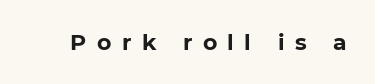
Inter-character spacing is expanded well beyond the font's built-in metrics. Ordinary non-slanted type is in use. Anything drawn beneath the words? Only blank space. Compared with an ordinary text face, these strokes are far heavier — a full bold.
